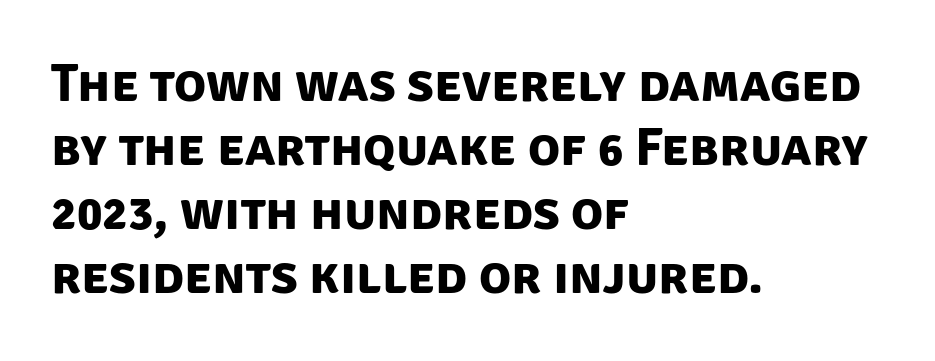
{"serif": "no", "bold": "yes", "weight": "bold", "width": "normal", "stroke_contrast": "low", "x_height": "large", "monospaced": "no", "underline": "no", "align": "left", "line_spacing_ratio": 1.21, "letter_spacing": "normal", "letter_spacing_em": 0.0, "glyph_px": 53}
